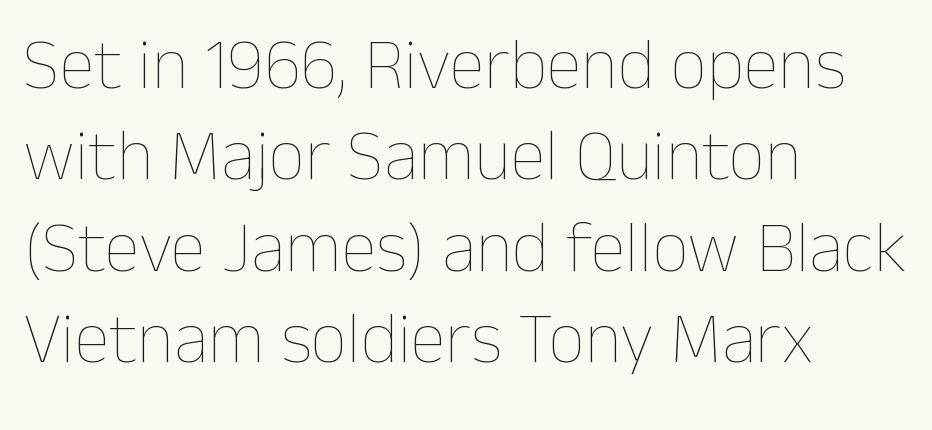
The image shows 72 px thin type, upright; set left-aligned, normal line spacing (1.27x), normal letter spacing, not underlined; low stroke contrast and a medium x-height.
